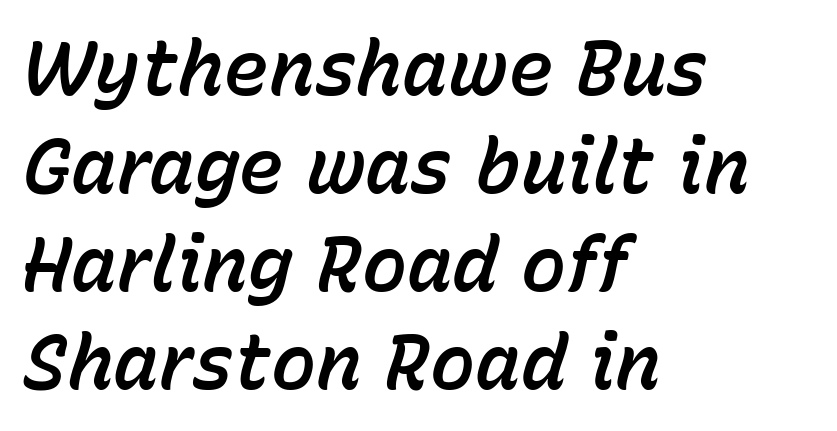
Students, observe: this is what conventionally led text looks like. Only glyphs here, with clear space below each row. Observe the lean: these are italic letterforms. Students, note that the glyphs here touch the page at normal intervals.
